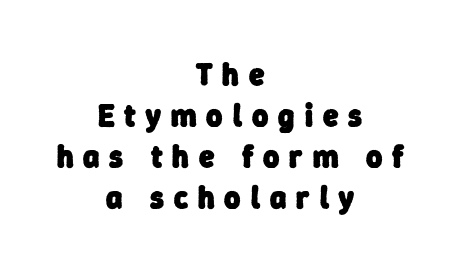
Q: Is the text bold? A: Yes.
Q: Is the typeface a serif or a sans-serif typeface? A: Sans-serif.
Q: Is the text underlined? A: No.
Q: How is the paragraph aligned? A: Centered.
Q: Is the spacing between letters normal or unusually wide? A: Unusually wide.
Q: Is the spacing between lines tight, normal or loose? A: Normal.
Q: Width (condensed, normal, or wide)? A: Normal.
Q: Stroke contrast? A: Low.
Q: x-height? A: Medium.
Q: Monospaced? A: No.
